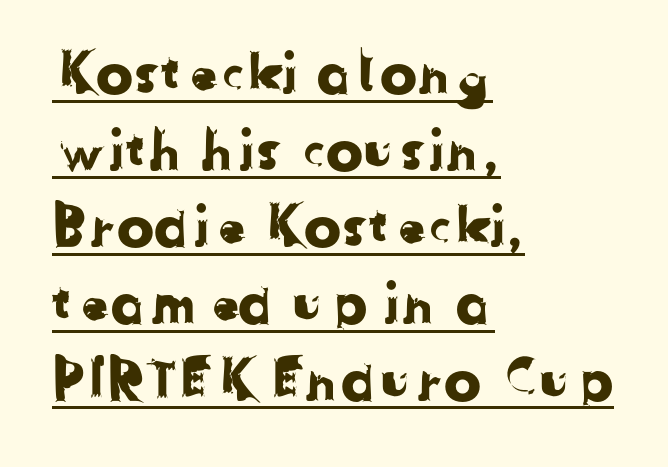
Q: Is the typeface a serif or a sans-serif typeface? A: Sans-serif.
Q: Is the text underlined? A: Yes.
Q: How is the paragraph aligned? A: Left-aligned.
Q: Is the spacing between letters normal or unusually wide? A: Normal.
Q: Is the spacing between lines tight, normal or loose? A: Normal.
Q: Width (condensed, normal, or wide)? A: Normal.
Q: Stroke contrast? A: Low.
Q: x-height? A: Medium.
Q: Monospaced? A: No.
